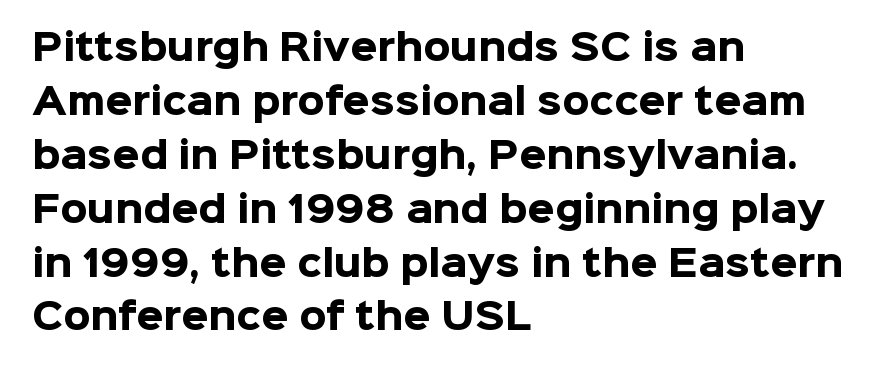
Q: Is the text bold? A: Yes.
Q: Is the text italic (slanted)? A: No, it is upright.
Q: Is the typeface a serif or a sans-serif typeface? A: Sans-serif.
Q: Is the text underlined? A: No.
Q: How is the paragraph aligned? A: Left-aligned.
Q: Is the spacing between letters normal or unusually wide? A: Normal.
Q: Is the spacing between lines tight, normal or loose? A: Normal.
Q: Width (condensed, normal, or wide)? A: Normal.
Q: Stroke contrast? A: Low.
Q: x-height? A: Medium.
Q: Monospaced? A: No.
